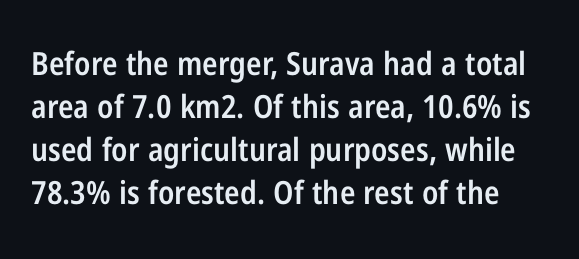
{"serif": "no", "italic": "no", "bold": "semi", "weight": "semibold", "width": "condensed", "stroke_contrast": "low", "x_height": "medium", "monospaced": "no", "underline": "no", "line_spacing": "normal", "line_spacing_ratio": 1.34, "letter_spacing": "normal", "letter_spacing_em": 0.0, "glyph_px": 32}
